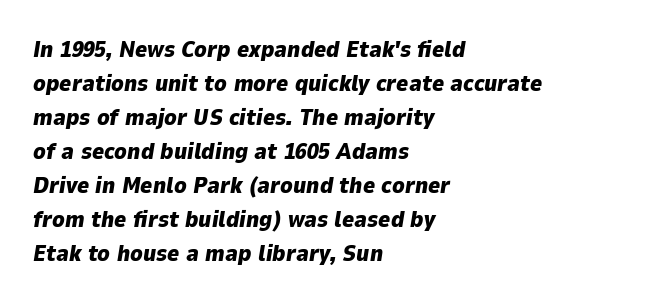
Q: Is the text bold? A: Yes.
Q: Is the text italic (slanted)? A: Yes, it leans right by about 9 degrees.
Q: Is the text underlined? A: No.
Q: How is the paragraph aligned? A: Left-aligned.
Q: Is the spacing between letters normal or unusually wide? A: Normal.
Q: Is the spacing between lines tight, normal or loose? A: Normal.
